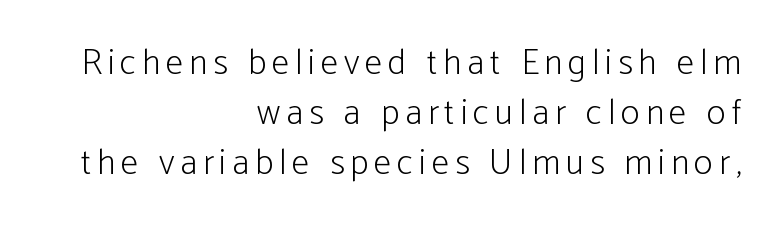
The image shows 36 px light, condensed sans-serif type, upright; set right-aligned, normal line spacing (1.39x), not underlined; low stroke contrast and a medium x-height.
